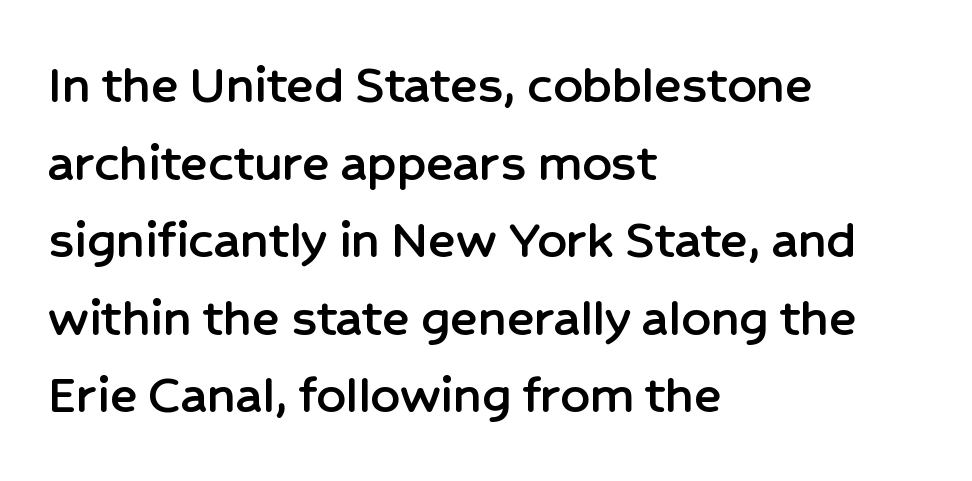
The image shows 57 px sans-serif type, upright; set left-aligned, normal line spacing (1.36x), normal letter spacing, not underlined; low stroke contrast and a medium x-height.
